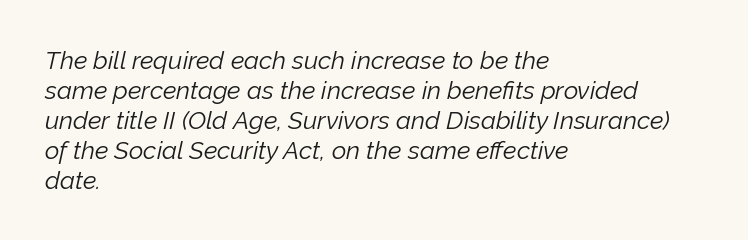
Q: Is the text bold? A: No.
Q: Is the text italic (slanted)? A: Yes, it leans right by about 12 degrees.
Q: Is the text underlined? A: No.
Q: How is the paragraph aligned? A: Left-aligned.
Q: Is the spacing between letters normal or unusually wide? A: Normal.
